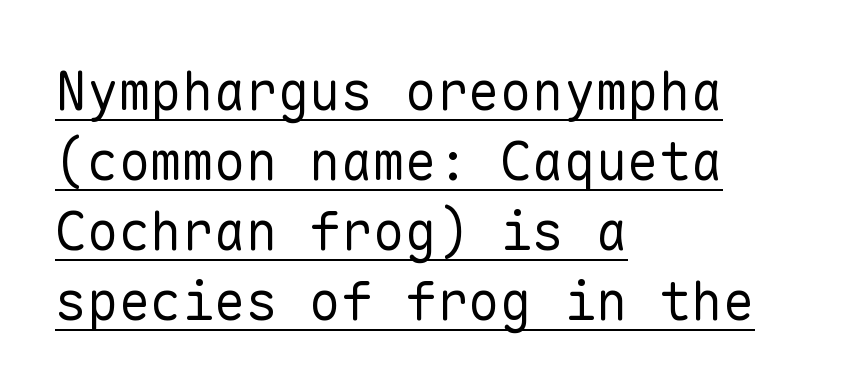
{"serif": "no", "italic": "no", "bold": "no", "weight": "regular", "width": "normal", "stroke_contrast": "low", "x_height": "medium", "monospaced": "yes", "underline": "yes", "align": "left", "line_spacing": "normal", "line_spacing_ratio": 1.32, "letter_spacing": "normal", "letter_spacing_em": 0.0, "glyph_px": 53}
